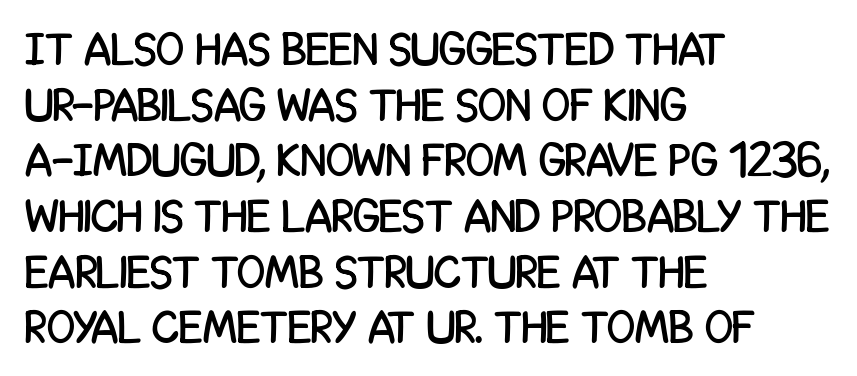
The image shows 46 px condensed sans-serif type, upright; set left-aligned, line spacing 1.21x, normal letter spacing, not underlined; low stroke contrast and a large x-height.
